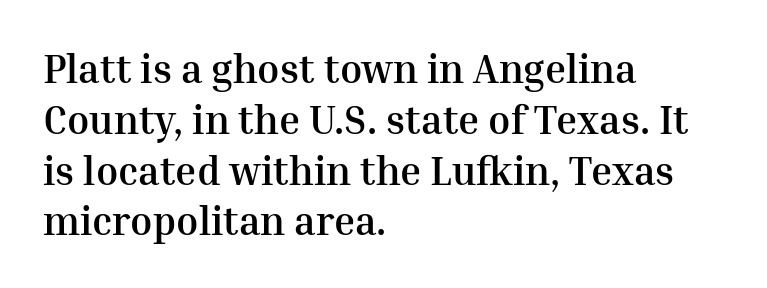
{"serif": "yes", "italic": "no", "bold": "yes", "weight": "semibold", "width": "normal", "stroke_contrast": "medium", "x_height": "medium", "monospaced": "no", "underline": "no", "align": "left", "line_spacing": "normal", "line_spacing_ratio": 1.27, "letter_spacing": "normal", "letter_spacing_em": 0.0, "glyph_px": 40}
